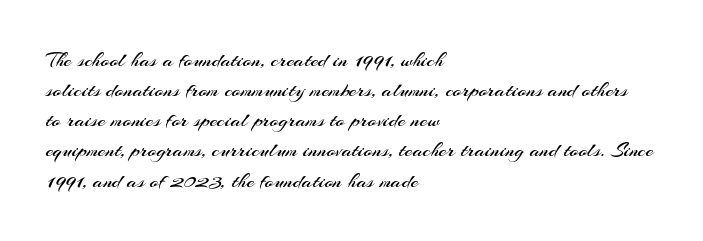
The letterforms sit shoulder to shoulder at normal distance. The space directly below the letters is spotless. Counters stay open thanks to moderate or lighter strokes. The vertical gap from one line to the next is medium. The ragged edge is on the right, which tells us the setting is flush left.
